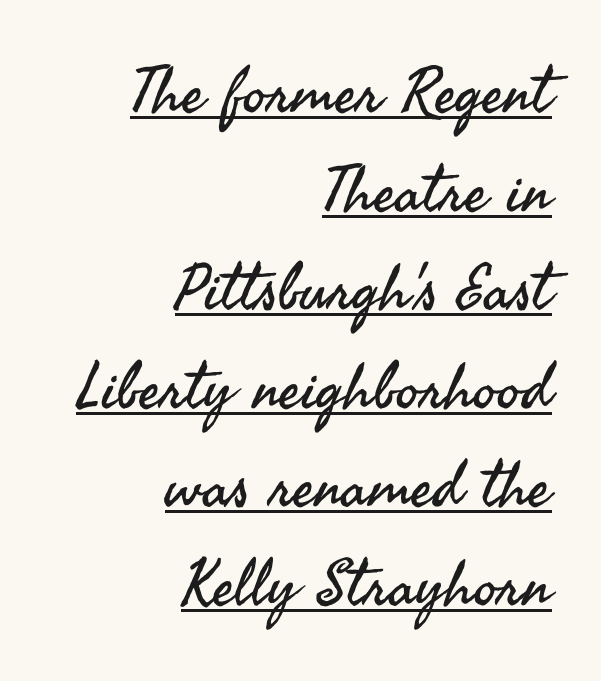
The image shows 64 px regular-weight sans-serif type; set right-aligned, normal line spacing (1.54x), normal letter spacing, underlined; medium stroke contrast and a small x-height.
